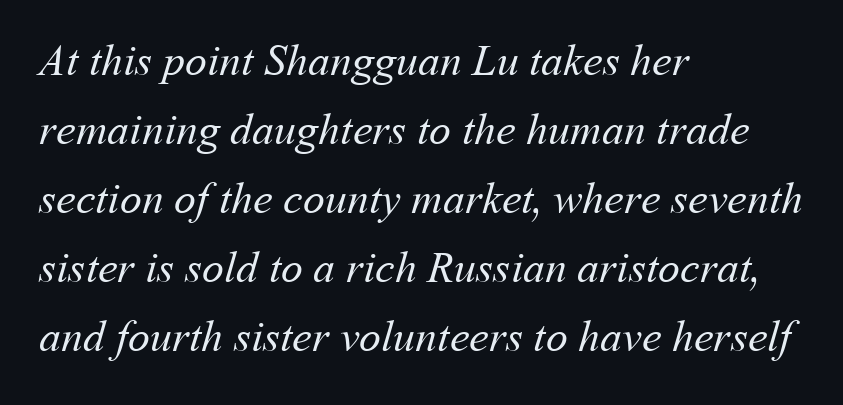
{"bold": "no", "weight": "regular", "width": "normal", "stroke_contrast": "medium", "x_height": "medium", "monospaced": "no", "underline": "no", "align": "left", "line_spacing": "normal", "line_spacing_ratio": 1.57, "letter_spacing": "normal", "letter_spacing_em": 0.0, "glyph_px": 44}
